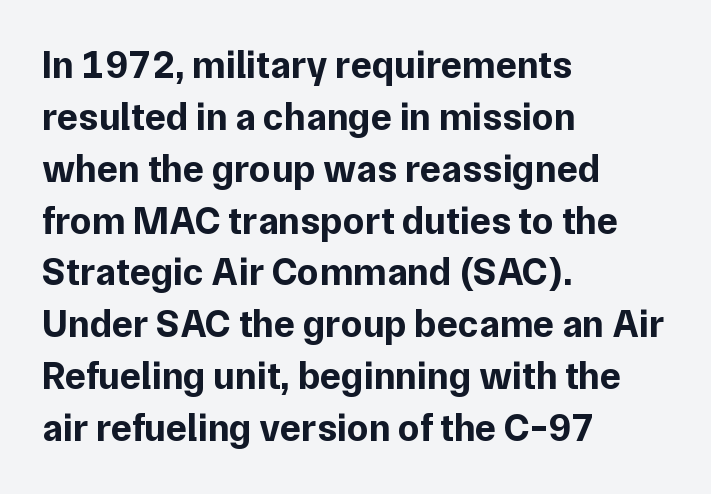
Q: Is the text bold? A: Yes.
Q: Is the text italic (slanted)? A: No, it is upright.
Q: Is the typeface a serif or a sans-serif typeface? A: Sans-serif.
Q: Is the text underlined? A: No.
Q: How is the paragraph aligned? A: Left-aligned.
Q: Is the spacing between letters normal or unusually wide? A: Normal.
Q: Is the spacing between lines tight, normal or loose? A: Normal.
Q: Width (condensed, normal, or wide)? A: Normal.
Q: Stroke contrast? A: Low.
Q: x-height? A: Medium.
Q: Monospaced? A: No.
